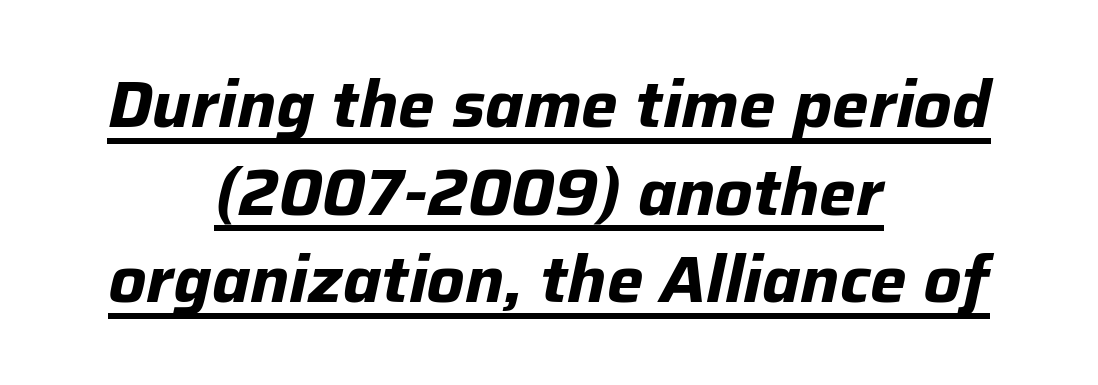
{"italic": "yes", "lean": "right", "slant_degrees": 12, "bold": "yes", "weight": "bold", "width": "normal", "stroke_contrast": "low", "x_height": "medium", "monospaced": "no", "underline": "yes", "align": "center", "line_spacing": "normal", "line_spacing_ratio": 1.35, "letter_spacing": "normal", "letter_spacing_em": 0.0, "glyph_px": 65}
